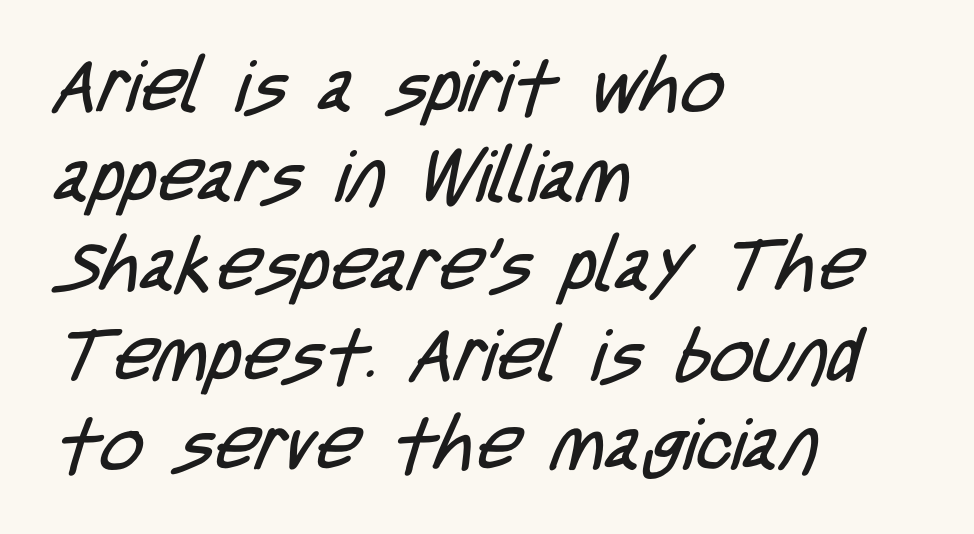
The image shows 74 px regular-weight, condensed sans-serif type; set left-aligned, line spacing 1.21x, normal letter spacing, not underlined; low stroke contrast and a large x-height.
